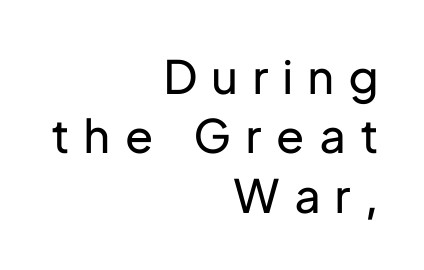
Q: Is the text bold? A: No.
Q: Is the text italic (slanted)? A: No, it is upright.
Q: Is the typeface a serif or a sans-serif typeface? A: Sans-serif.
Q: Is the text underlined? A: No.
Q: How is the paragraph aligned? A: Right-aligned.
Q: Is the spacing between letters normal or unusually wide? A: Unusually wide.
Q: Is the spacing between lines tight, normal or loose? A: Normal.
Q: Width (condensed, normal, or wide)? A: Normal.
Q: Stroke contrast? A: Low.
Q: x-height? A: Medium.
Q: Monospaced? A: No.
